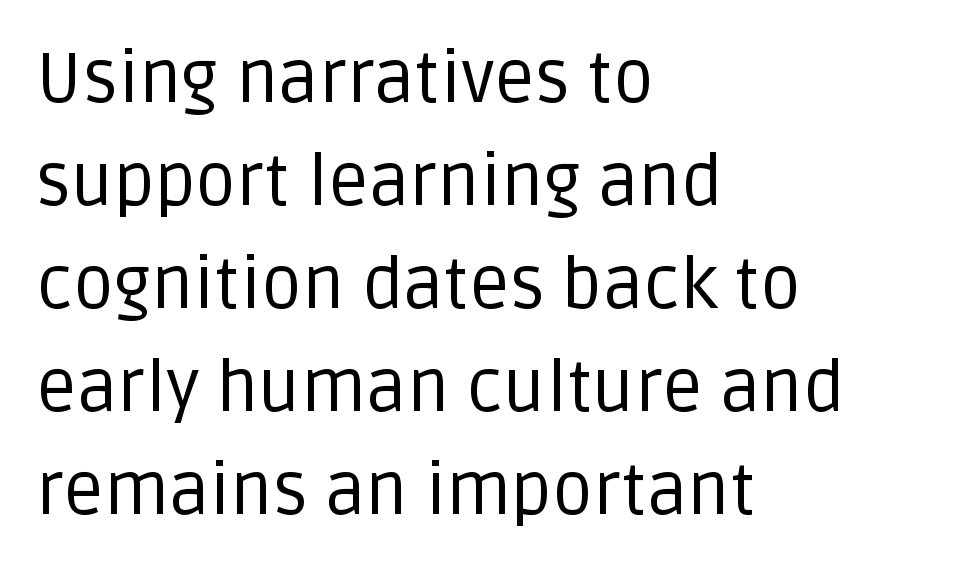
Q: Is the text bold? A: No.
Q: Is the text italic (slanted)? A: No, it is upright.
Q: Is the typeface a serif or a sans-serif typeface? A: Sans-serif.
Q: Is the text underlined? A: No.
Q: How is the paragraph aligned? A: Left-aligned.
Q: Is the spacing between letters normal or unusually wide? A: Normal.
Q: Is the spacing between lines tight, normal or loose? A: Normal.
Q: Width (condensed, normal, or wide)? A: Normal.
Q: Stroke contrast? A: Low.
Q: x-height? A: Large.
Q: Monospaced? A: No.
